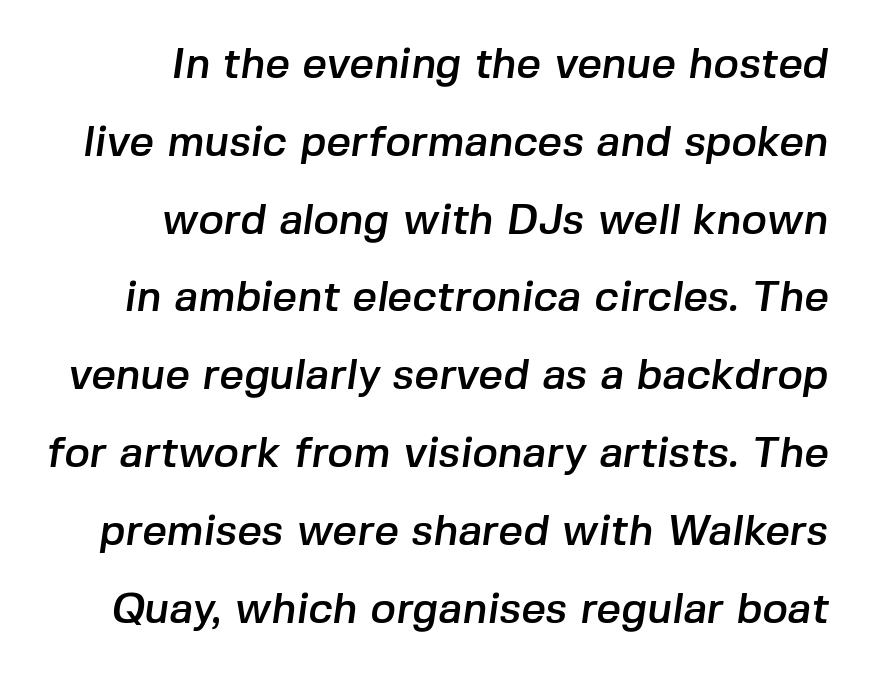
Character widths vary here, with narrow letters taking less room than wide ones. Descender tails drop into unmarked territory. Spacing between characters is what you'd get straight out of the box. Stroke terminals: plain, sans-serif.
